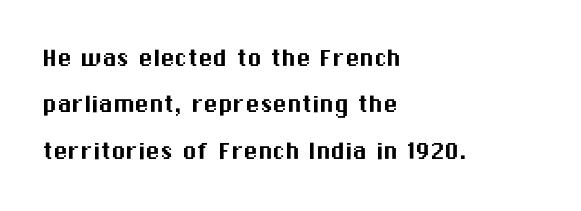
The letters stand straight up with perfectly vertical stems. A typesetter would call this proportional, since set widths differ per character. These lines stack with their left ends in a neat column. In terms of letterform style, serifs are entirely absent. In terms of letterspacing, this is plain default setting. The foot of each line stays bare and open.
